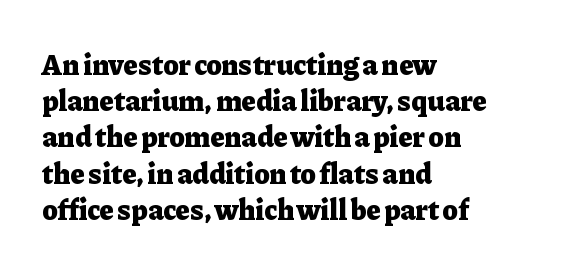
The image shows 29 px heavy serif type, upright; set left-aligned, normal line spacing (1.25x), normal letter spacing, not underlined; low stroke contrast and a medium x-height.
